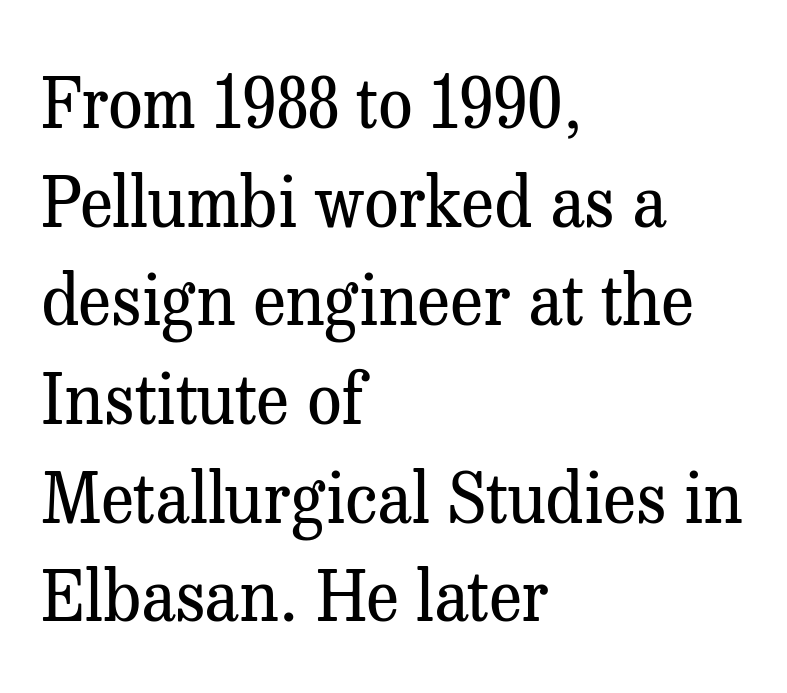
The image shows 69 px regular-weight serif type, upright; set left-aligned, normal line spacing (1.43x), normal letter spacing, not underlined; medium stroke contrast and a medium x-height.
